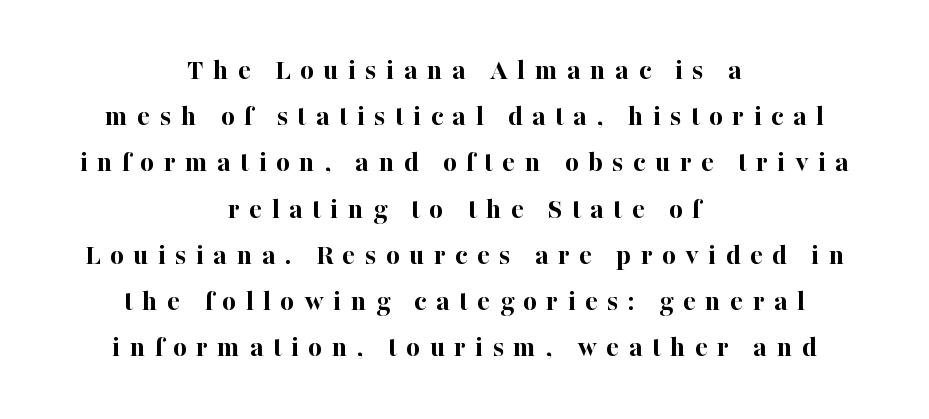
{"serif": "yes", "italic": "no", "bold": "yes", "weight": "bold", "width": "normal", "stroke_contrast": "high", "x_height": "medium", "monospaced": "no", "underline": "no", "align": "center", "line_spacing": "normal", "line_spacing_ratio": 1.54, "letter_spacing": "wide", "letter_spacing_em": 0.31, "glyph_px": 30}
